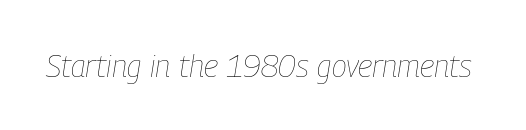
The image shows 31 px thin, condensed type, italic (leaning right); set normal letter spacing, not underlined; low stroke contrast and a medium x-height.
